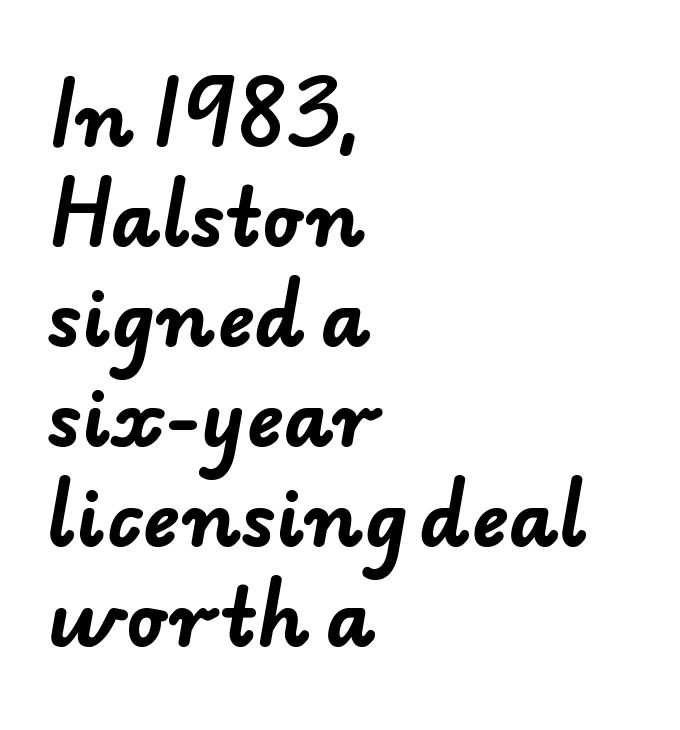
Q: Is the text bold? A: Yes.
Q: Is the typeface a serif or a sans-serif typeface? A: Sans-serif.
Q: Is the text underlined? A: No.
Q: How is the paragraph aligned? A: Left-aligned.
Q: Is the spacing between letters normal or unusually wide? A: Normal.
Q: Is the spacing between lines tight, normal or loose? A: Normal.
Q: Width (condensed, normal, or wide)? A: Normal.
Q: Stroke contrast? A: Low.
Q: x-height? A: Small.
Q: Monospaced? A: No.
